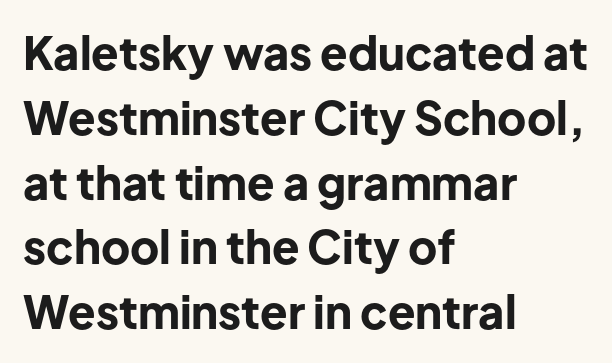
{"serif": "no", "italic": "no", "bold": "yes", "weight": "bold", "width": "normal", "stroke_contrast": "low", "x_height": "medium", "monospaced": "no", "underline": "no", "align": "left", "line_spacing": "normal", "line_spacing_ratio": 1.44, "letter_spacing": "normal", "letter_spacing_em": 0.0, "glyph_px": 45}
